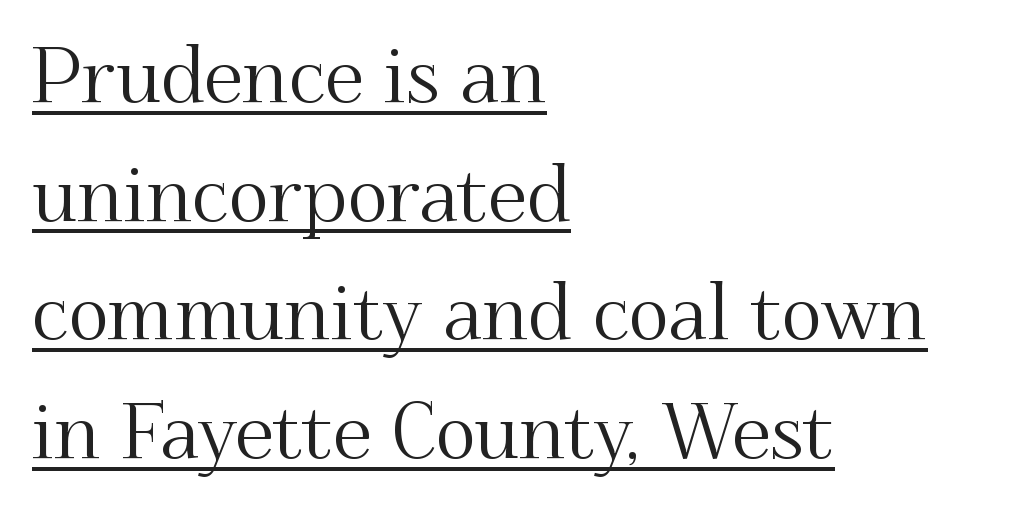
This is the regular roman posture of the typeface. Honestly, the letter spacing is just normal — you wouldn't notice it. The passage shown is typed in a proportional face where columns would drift. Compared with undecorated copy, this sample adds a rule below the words. Alignment: flush left.
